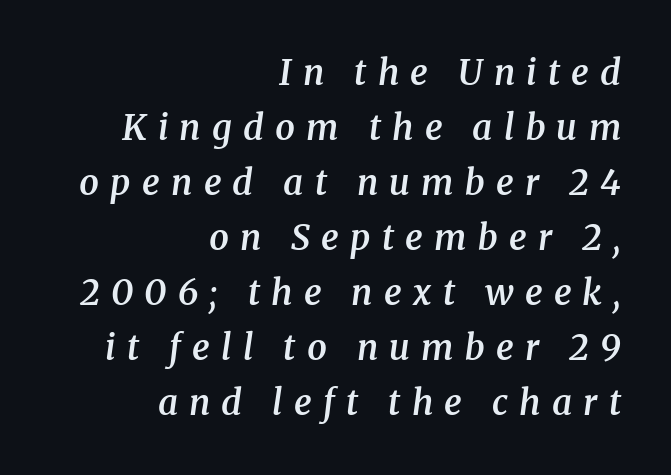
{"serif": "yes", "italic": "yes", "lean": "right", "slant_degrees": 8, "bold": "semi", "weight": "semibold", "width": "normal", "stroke_contrast": "medium", "x_height": "medium", "monospaced": "no", "underline": "no", "align": "right", "line_spacing": "normal", "line_spacing_ratio": 1.57, "letter_spacing": "wide", "letter_spacing_em": 0.32, "glyph_px": 35}
